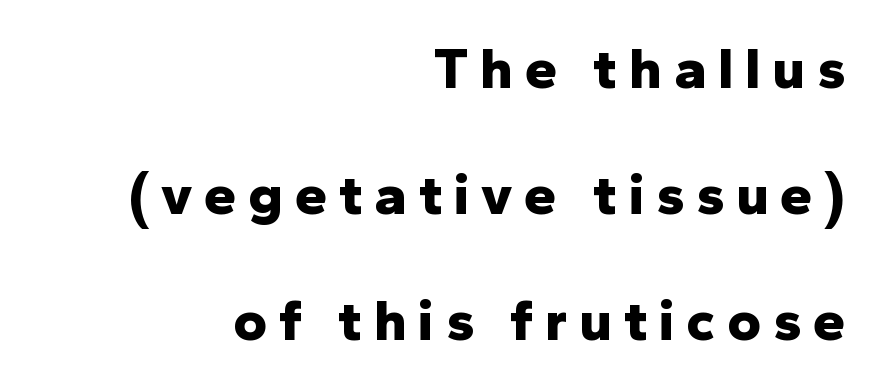
The font's upright variant was chosen for this text. Here the designer chose a conventional face with non-uniform glyph widths. Typographic density is high because the face is bold. Font category for this specimen: sans-serif. The paragraph has a hard right edge and a soft left edge.
